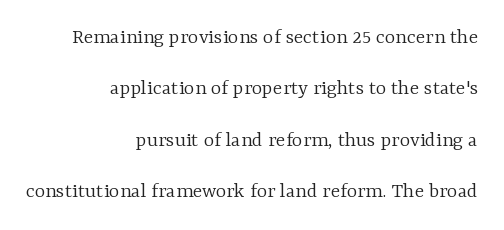
The image shows 22 px text type, upright; set right-aligned, loose line spacing (2.34x), normal letter spacing, not underlined.
